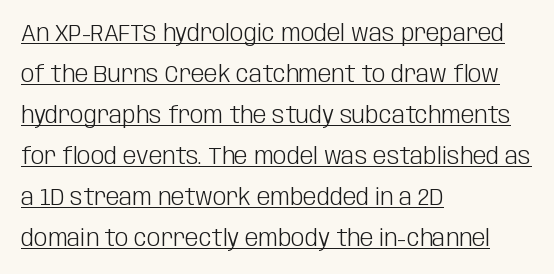
The image shows 24 px text type, upright; set left-aligned, line spacing 1.71x, normal letter spacing, underlined.
